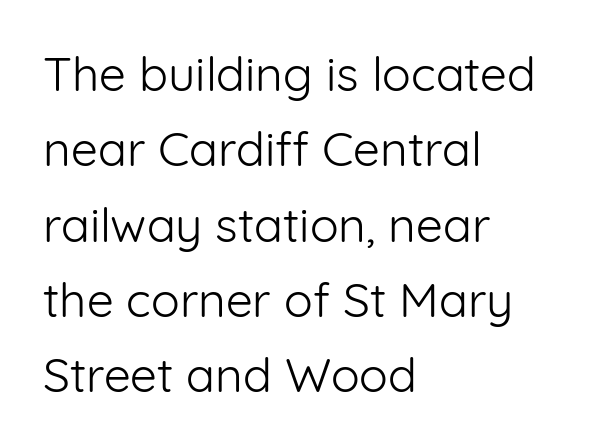
{"serif": "no", "italic": "no", "bold": "no", "weight": "light", "width": "normal", "stroke_contrast": "low", "x_height": "medium", "monospaced": "no", "underline": "no", "align": "left", "line_spacing": "normal", "line_spacing_ratio": 1.57, "letter_spacing": "normal", "letter_spacing_em": 0.0, "glyph_px": 48}
